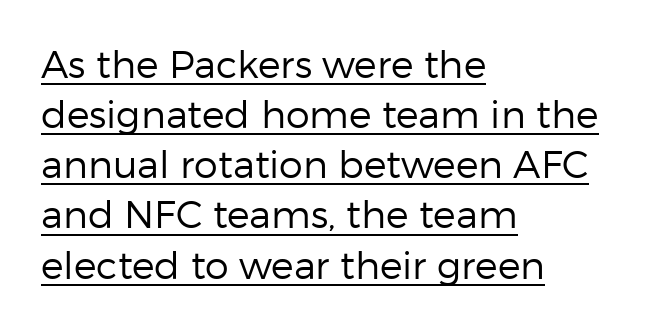
The image shows 38 px regular-weight sans-serif type, upright; set left-aligned, normal line spacing (1.32x), normal letter spacing, underlined; low stroke contrast and a medium x-height.
